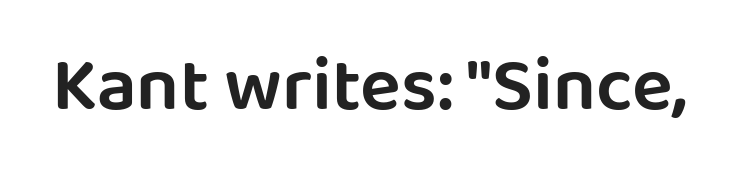
{"serif": "no", "italic": "no", "width": "normal", "stroke_contrast": "low", "x_height": "large", "monospaced": "no", "underline": "no", "letter_spacing": "normal", "letter_spacing_em": 0.0, "glyph_px": 76}
